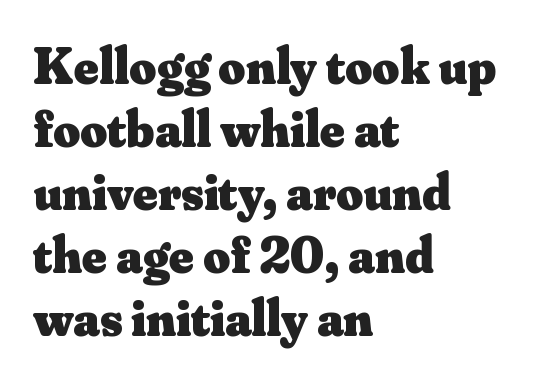
The image shows 52 px heavy serif type, upright; set left-aligned, line spacing 1.21x, normal letter spacing, not underlined; medium stroke contrast and a small x-height.
